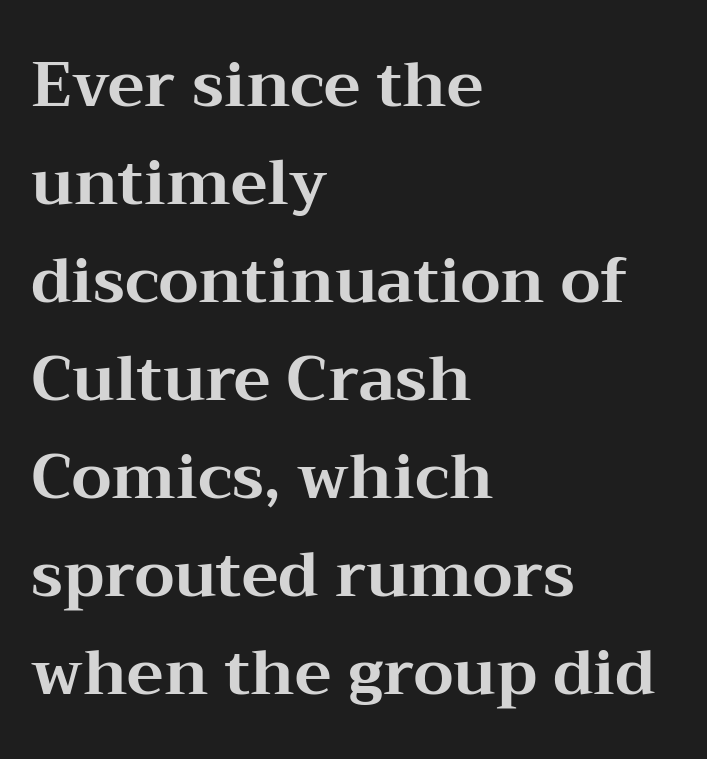
The lines in this sample share a left origin and differ only in where they stop. Thick stems and heavy bowls — unmistakably bold. Here the designer chose a conventional face with non-uniform glyph widths. If you measured baseline to baseline, you'd find a middling distance. Quick note: not italic, upright.
